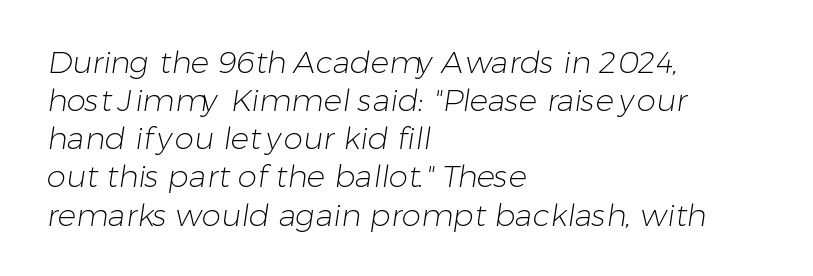
{"serif": "no", "bold": "no", "weight": "light", "width": "normal", "stroke_contrast": "low", "x_height": "medium", "monospaced": "no", "underline": "no", "align": "left", "line_spacing_ratio": 1.23, "letter_spacing": "normal", "letter_spacing_em": 0.0, "glyph_px": 31}
